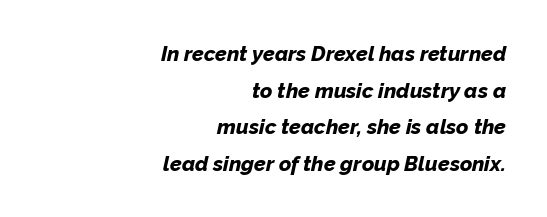
{"italic": "yes", "lean": "right", "slant_degrees": 12, "bold": "yes", "underline": "no", "align": "right", "line_spacing_ratio": 1.74, "letter_spacing": "normal", "letter_spacing_em": 0.0, "glyph_px": 21}
